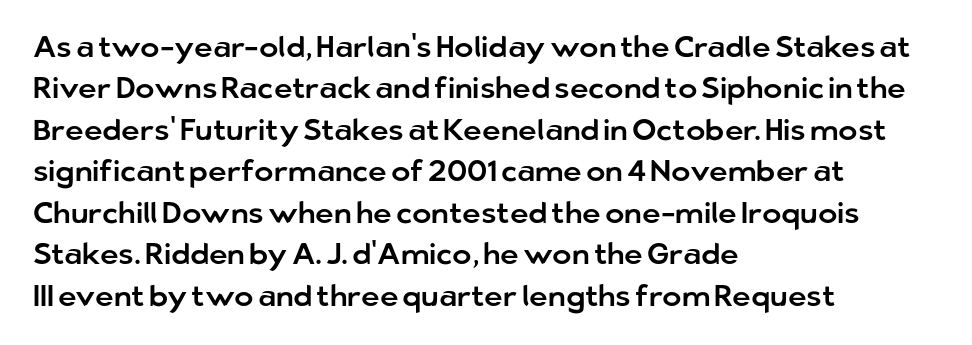
Q: Is the text italic (slanted)? A: No, it is upright.
Q: Is the typeface a serif or a sans-serif typeface? A: Sans-serif.
Q: Is the text underlined? A: No.
Q: How is the paragraph aligned? A: Left-aligned.
Q: Is the spacing between letters normal or unusually wide? A: Normal.
Q: Is the spacing between lines tight, normal or loose? A: Normal.
Q: Width (condensed, normal, or wide)? A: Normal.
Q: Stroke contrast? A: Low.
Q: x-height? A: Medium.
Q: Monospaced? A: No.
